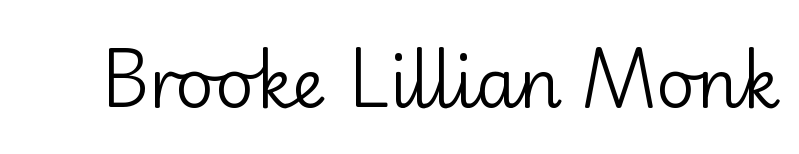
The image shows 67 px regular-weight sans-serif type, upright; set normal letter spacing, not underlined; low stroke contrast and a small x-height.
